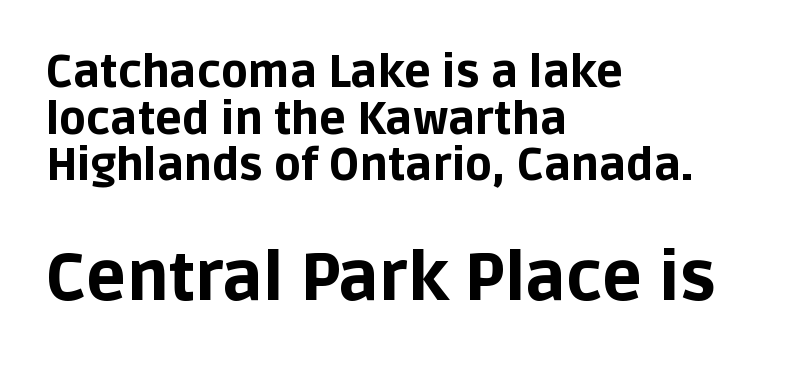
{"serif": "no", "italic": "no", "bold": "yes", "weight": "bold", "width": "normal", "stroke_contrast": "low", "x_height": "large", "monospaced": "no", "underline": "no", "align": "left", "line_spacing": "tight", "line_spacing_ratio": 1.06, "letter_spacing": "normal", "letter_spacing_em": 0.0, "larger_block": "second", "size_ratio": 1.5, "glyph_px": 66}
